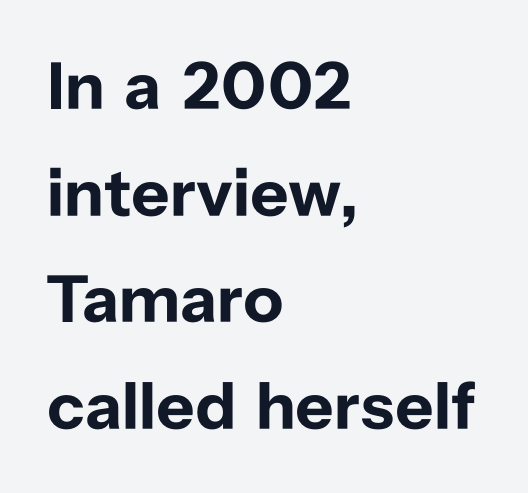
Do the characters align in a grid? No, the font is proportional. The face used here has the dense, thick strokes of a bold. The passage shown stacks its lines at a standard gap. This sample uses an upright cut, with every glyph sitting square on the baseline. Teacher's note: observe the even left margin — that is flush-left alignment.
